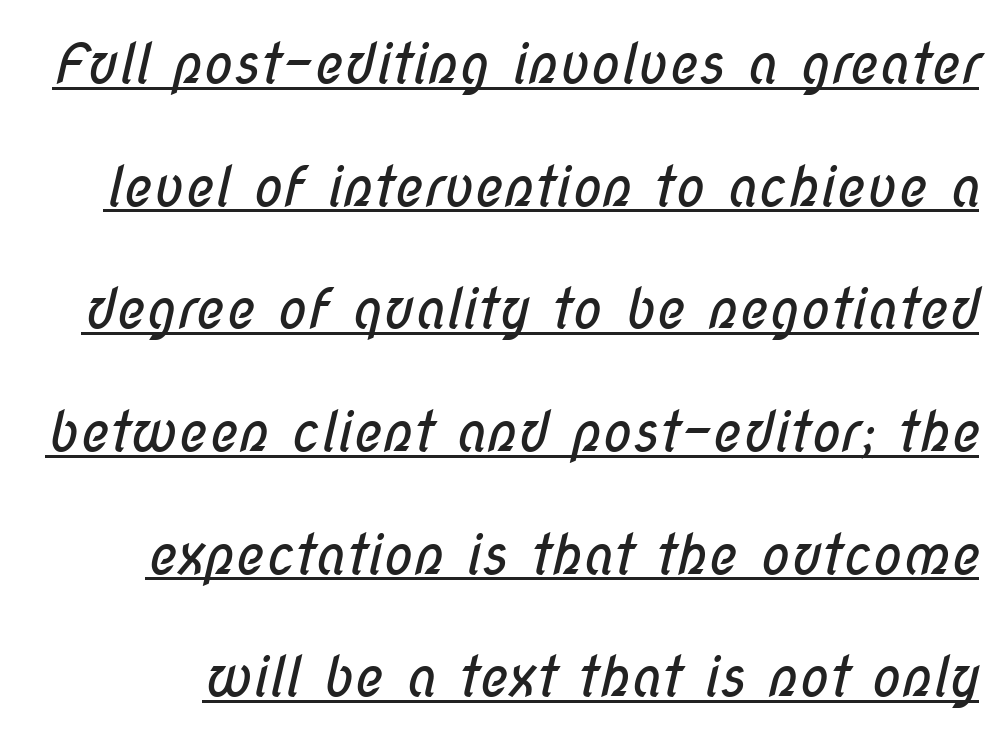
The image shows 55 px regular-weight, condensed sans-serif type; set loose line spacing (2.23x), normal letter spacing, underlined; low stroke contrast and a medium x-height.
